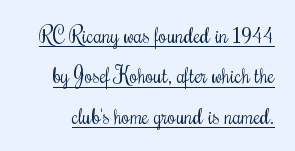
Q: Is the text bold? A: No.
Q: Is the text italic (slanted)? A: Yes.
Q: Is the text underlined? A: Yes.
Q: Is the spacing between letters normal or unusually wide? A: Normal.
Q: Is the spacing between lines tight, normal or loose? A: Loose.
